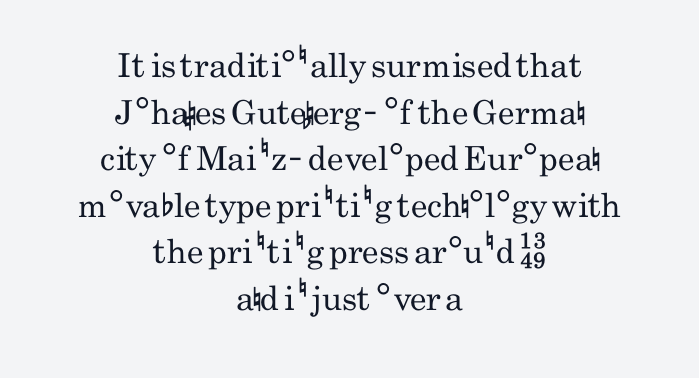
The image shows 33 px regular-weight, condensed sans-serif type, upright; set centered, normal line spacing (1.41x), normal letter spacing, not underlined; low stroke contrast and a small x-height.
